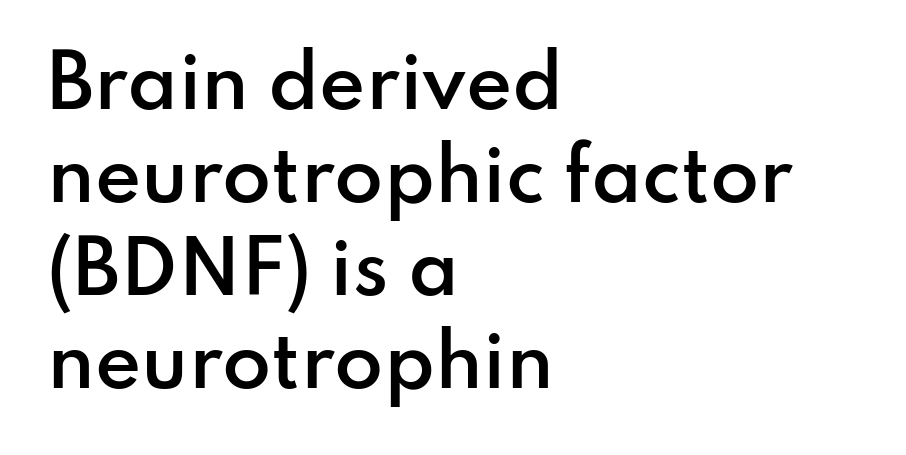
Honestly, the letter spacing is just normal — you wouldn't notice it. Compared with an ordinary text face, these strokes are moderately heavier — a semibold. Serif or sans? Sans — the stroke terminals are bare. Quick note: underline off. Horizontally, the lines are justified to the leading edge only. Style check: upright.
